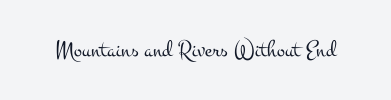
The image shows 24 px text type; set normal letter spacing, not underlined.
